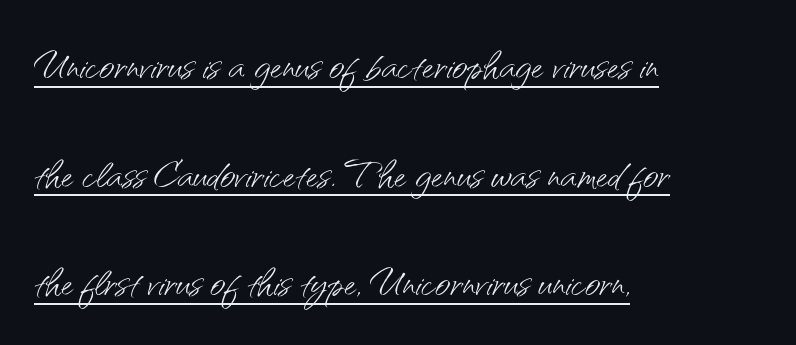
The image shows 53 px light sans-serif type; set left-aligned, loose line spacing (2.05x), normal letter spacing, underlined; medium stroke contrast and a small x-height.
